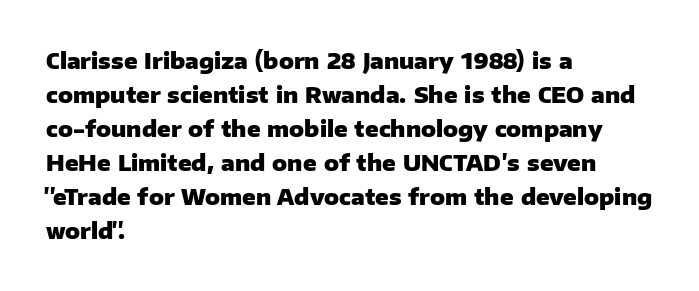
The image shows 22 px bold type, upright; set left-aligned, normal line spacing (1.55x), normal letter spacing, not underlined.
